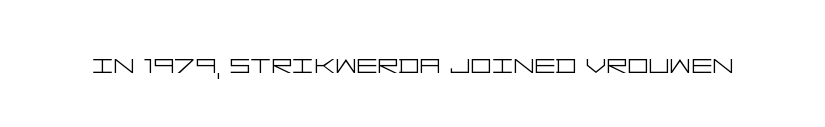
Font category for this specimen: sans-serif. Words appear dense and cohesive because spacing is normal. Words float on clear page, feet unadorned. The lettering stays uniformly vertical, giving the passage a roman look. Unbolded letterforms with no extra heft.
